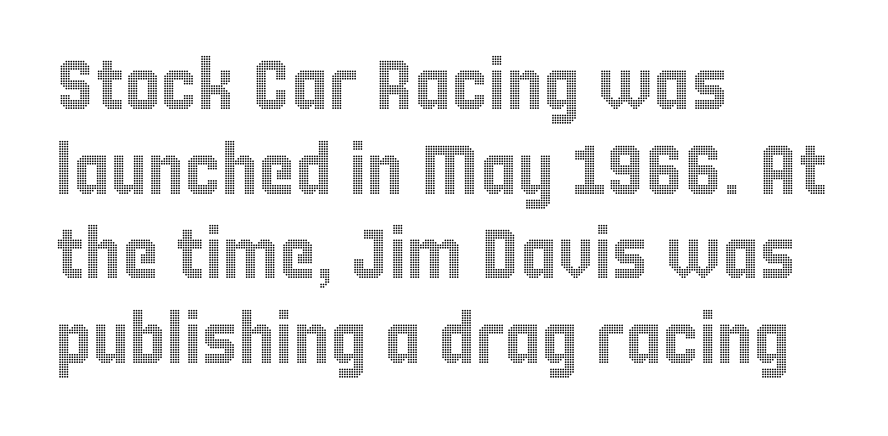
The image shows 70 px condensed type, upright; set left-aligned, line spacing 1.21x, normal letter spacing, not underlined; a large x-height.
